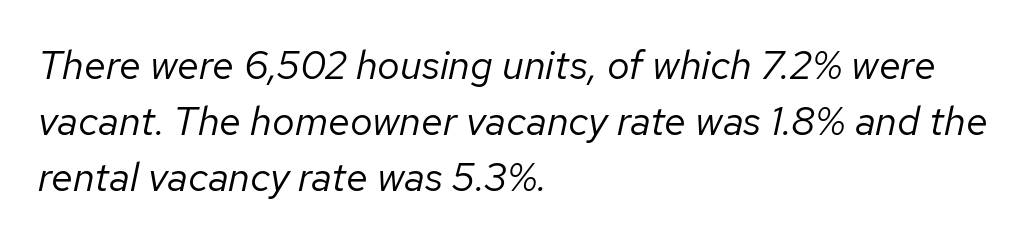
{"italic": "yes", "lean": "right", "slant_degrees": 12, "bold": "no", "weight": "regular", "width": "normal", "stroke_contrast": "low", "x_height": "medium", "monospaced": "no", "underline": "no", "align": "left", "line_spacing": "normal", "line_spacing_ratio": 1.4, "letter_spacing": "normal", "letter_spacing_em": 0.0, "glyph_px": 40}
